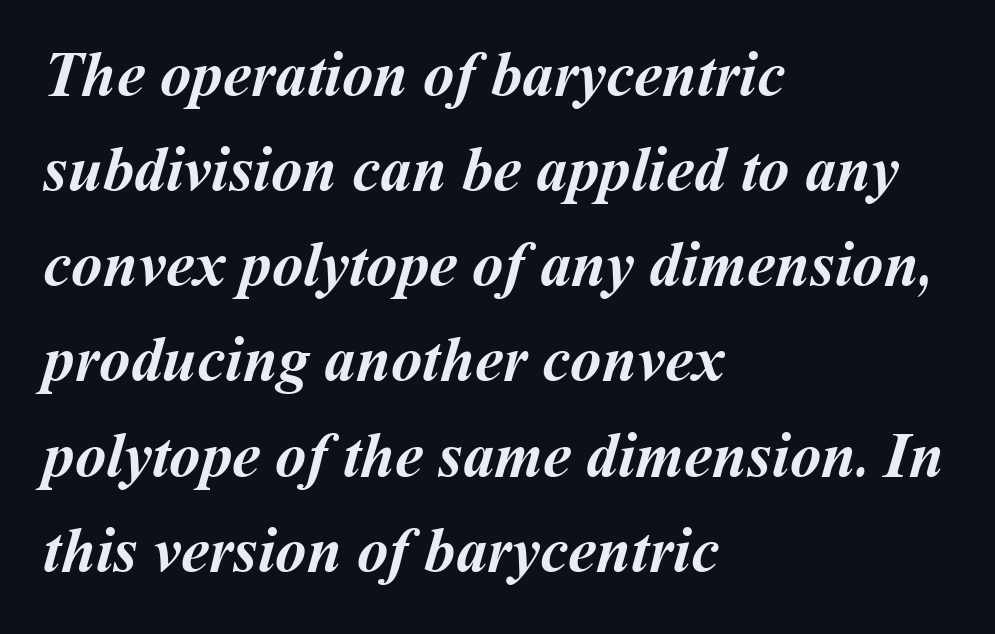
The image shows 63 px semibold type; set left-aligned, normal line spacing (1.51x), normal letter spacing, not underlined; medium stroke contrast and a medium x-height.
